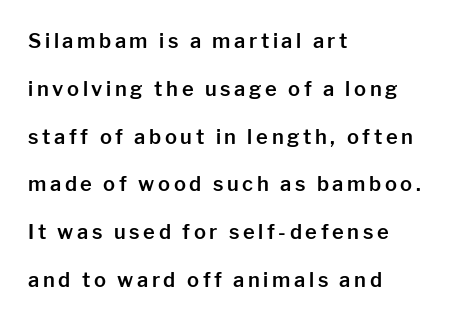
The image shows 20 px text type, upright; set left-aligned, loose line spacing (2.39x), not underlined.
